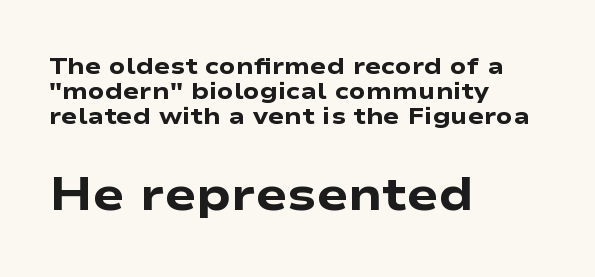
Q: Is the text bold? A: Yes.
Q: Is the text italic (slanted)? A: No, it is upright.
Q: Is the typeface a serif or a sans-serif typeface? A: Sans-serif.
Q: Is the text underlined? A: No.
Q: How is the paragraph aligned? A: Left-aligned.
Q: Is the spacing between letters normal or unusually wide? A: Normal.
Q: Is the spacing between lines tight, normal or loose? A: Tight.
Q: Which block of text is set in a larger size, the first (top) or the second (bottom)? A: The second (bottom) one.
Q: Width (condensed, normal, or wide)? A: Wide.
Q: Stroke contrast? A: Low.
Q: x-height? A: Medium.
Q: Monospaced? A: No.
